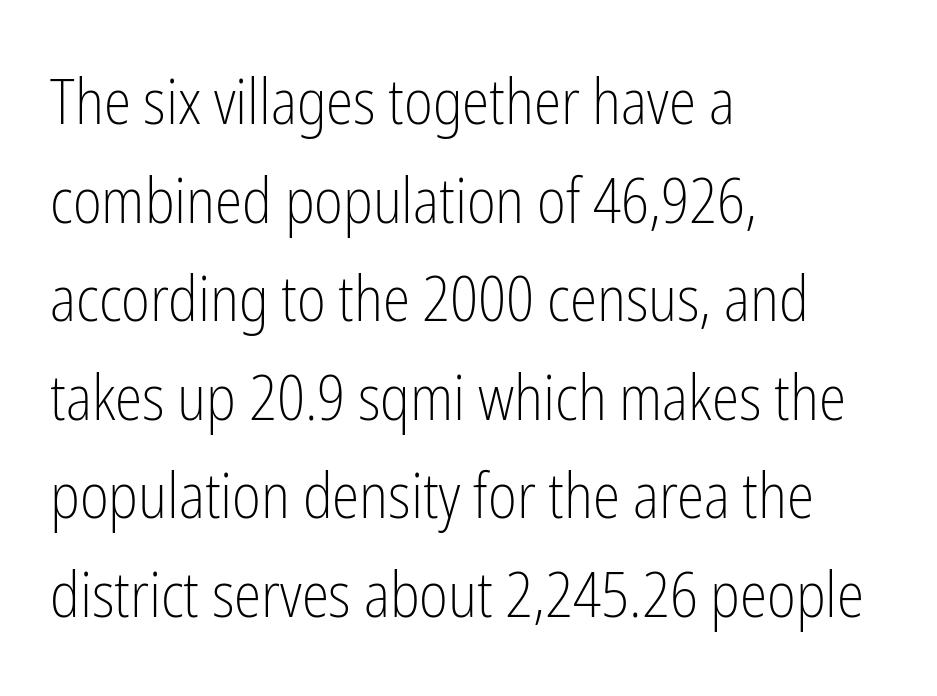
{"serif": "no", "italic": "no", "bold": "no", "weight": "light", "width": "condensed", "stroke_contrast": "low", "x_height": "medium", "monospaced": "no", "underline": "no", "align": "left", "line_spacing": "normal", "line_spacing_ratio": 1.59, "letter_spacing": "normal", "letter_spacing_em": 0.0, "glyph_px": 62}
